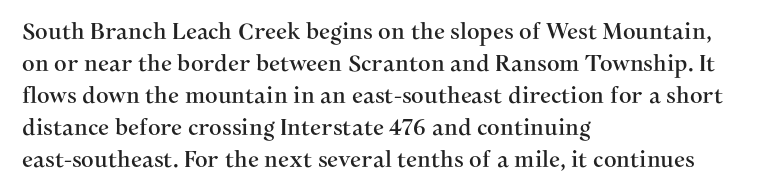
{"italic": "no", "underline": "no", "align": "left", "line_spacing": "normal", "line_spacing_ratio": 1.45, "letter_spacing": "normal", "letter_spacing_em": 0.0, "glyph_px": 22}
